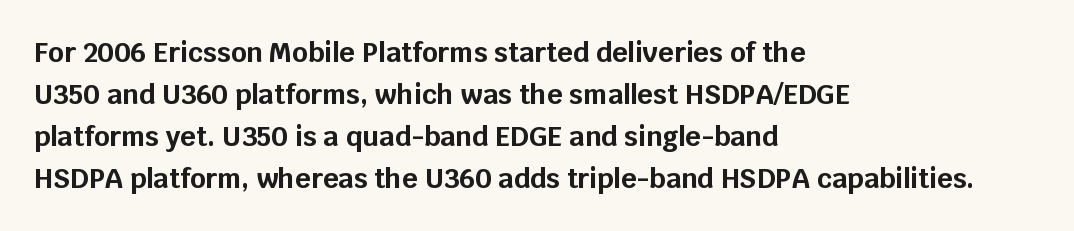
Q: Is the text bold? A: Yes.
Q: Is the text italic (slanted)? A: No, it is upright.
Q: Is the text underlined? A: No.
Q: How is the paragraph aligned? A: Left-aligned.
Q: Is the spacing between letters normal or unusually wide? A: Normal.
Q: Is the spacing between lines tight, normal or loose? A: Normal.
